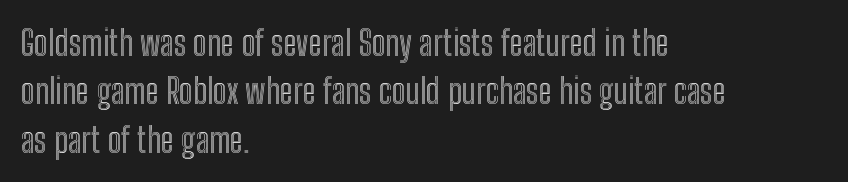
In terms of posture, this sample is upright. The passage shown stacks its lines at a standard gap. The horizontal fit of the characters is conventional and even. Check under the words: just untouched page. Leftover space on each line is placed entirely after the last word. The letters advance in unequal steps, a hallmark of proportional type.
